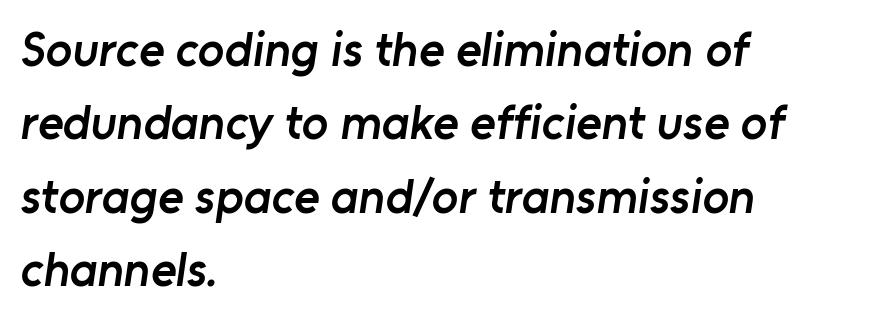
{"serif": "no", "bold": "semi", "weight": "semibold", "width": "normal", "stroke_contrast": "low", "x_height": "medium", "monospaced": "no", "underline": "no", "align": "left", "line_spacing": "normal", "line_spacing_ratio": 1.5, "letter_spacing": "normal", "letter_spacing_em": 0.0, "glyph_px": 49}
